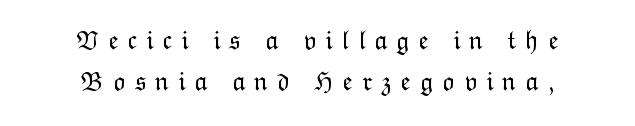
The image shows 27 px text type, upright; set centered, normal line spacing (1.51x), unusually wide letter spacing (+0.32 em), not underlined.
